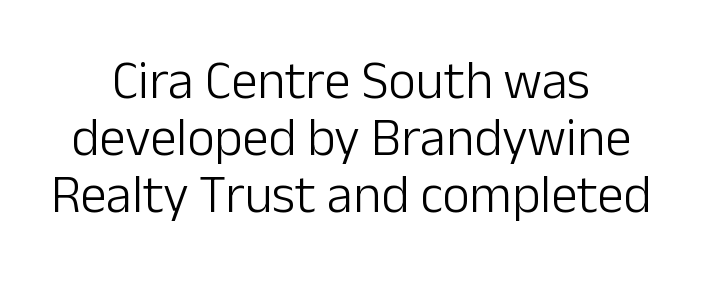
Any mark beneath the type? The region is blank. Line starts and ends both wander, symmetrically. The letters sit at their default tracking, neither squeezed nor spread. The face used here is a sans, in the tradition of grotesques and geometrics. These lines are rendered in a variable-pitch font.
